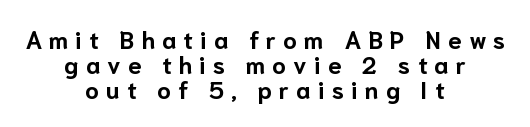
These words are printed bold, with thick strokes throughout. The lines are quadded center. You could only call the tracking loose — the letters float apart. Type without underlining. The designer dialed line spacing down below the default. Unlike italic type, these characters show no tilt at all.
